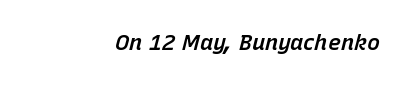
Q: Is the text bold? A: Semi-bold.
Q: Is the text italic (slanted)? A: Yes, it leans right by about 15 degrees.
Q: Is the text underlined? A: No.
Q: Is the spacing between letters normal or unusually wide? A: Normal.
